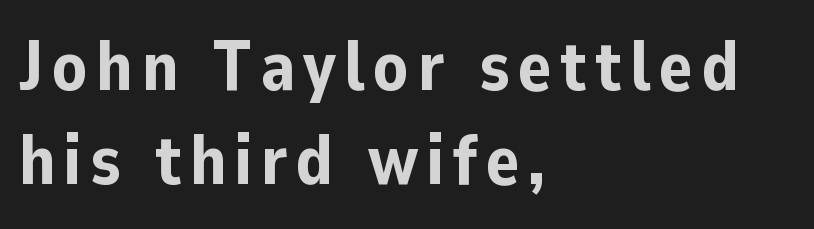
Q: Is the text bold? A: Yes.
Q: Is the text italic (slanted)? A: No, it is upright.
Q: Is the typeface a serif or a sans-serif typeface? A: Sans-serif.
Q: Is the text underlined? A: No.
Q: How is the paragraph aligned? A: Left-aligned.
Q: Is the spacing between lines tight, normal or loose? A: Normal.
Q: Width (condensed, normal, or wide)? A: Normal.
Q: Stroke contrast? A: Low.
Q: x-height? A: Medium.
Q: Monospaced? A: No.
